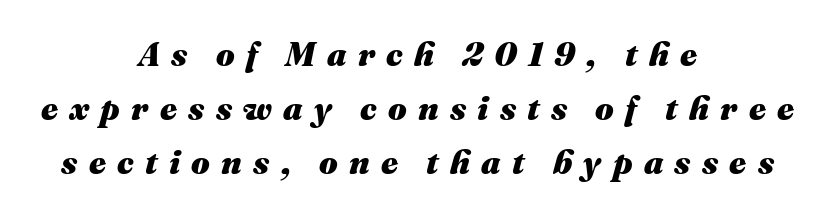
Q: Is the text bold? A: Yes.
Q: Is the text italic (slanted)? A: Yes, it leans right by about 16 degrees.
Q: Is the text underlined? A: No.
Q: How is the paragraph aligned? A: Centered.
Q: Is the spacing between letters normal or unusually wide? A: Unusually wide.
Q: Is the spacing between lines tight, normal or loose? A: Normal.
Q: Width (condensed, normal, or wide)? A: Normal.
Q: Stroke contrast? A: Medium.
Q: x-height? A: Medium.
Q: Monospaced? A: No.
